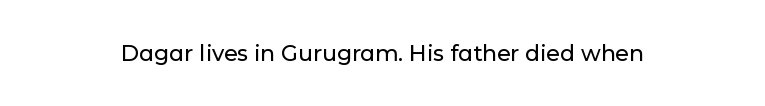
Tall strokes in this sample are plumb rather than angled. Short note: letters normally spaced. Lines of text with bare space underneath.
